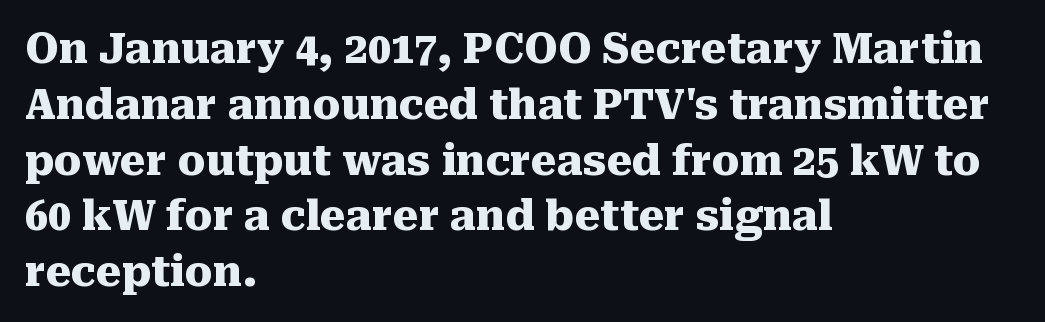
Does the weight exceed regular? Yes, all the way to bold. Posture: upright roman. These lines keep a tight, regular rhythm from letter to letter. Observe the serifs anchoring each vertical stroke in this sample. Proportional: the letters do not fall into vertical columns.
